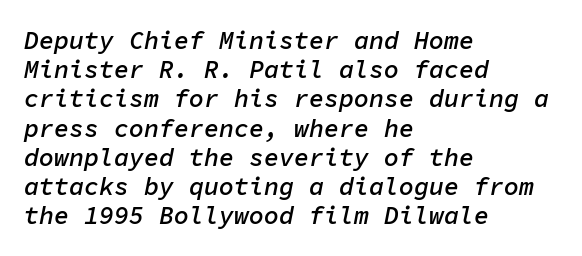
This rendering leaves character spacing at its baseline value. The ragged edge is on the right, which tells us the setting is flush left. Letters rest on an invisible, unmarked baseline. Its strokes are somewhat broadened, the hallmark of semibold type. Looking at the ascenders, they clearly lean.
